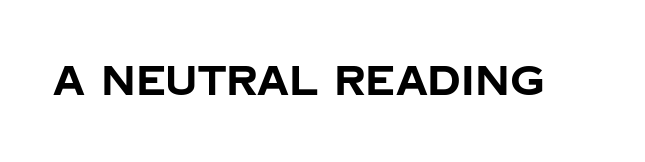
The image shows 40 px bold sans-serif type, upright; set normal letter spacing, not underlined; low stroke contrast and a large x-height.
